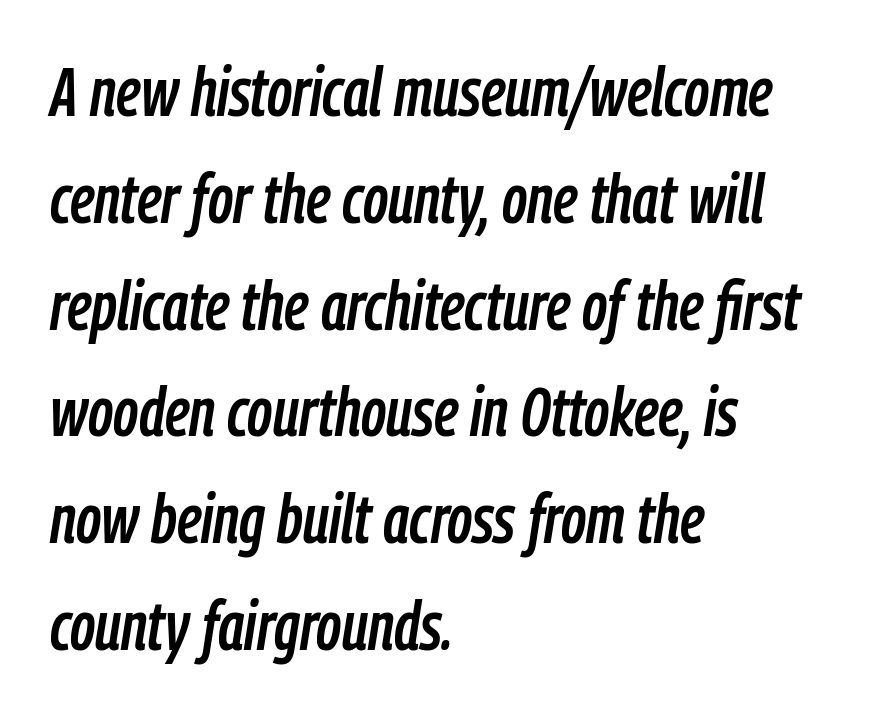
{"italic": "yes", "lean": "right", "slant_degrees": 9, "width": "condensed", "stroke_contrast": "low", "x_height": "medium", "monospaced": "no", "underline": "no", "align": "left", "line_spacing": "normal", "line_spacing_ratio": 1.57, "letter_spacing": "normal", "letter_spacing_em": 0.0, "glyph_px": 68}
